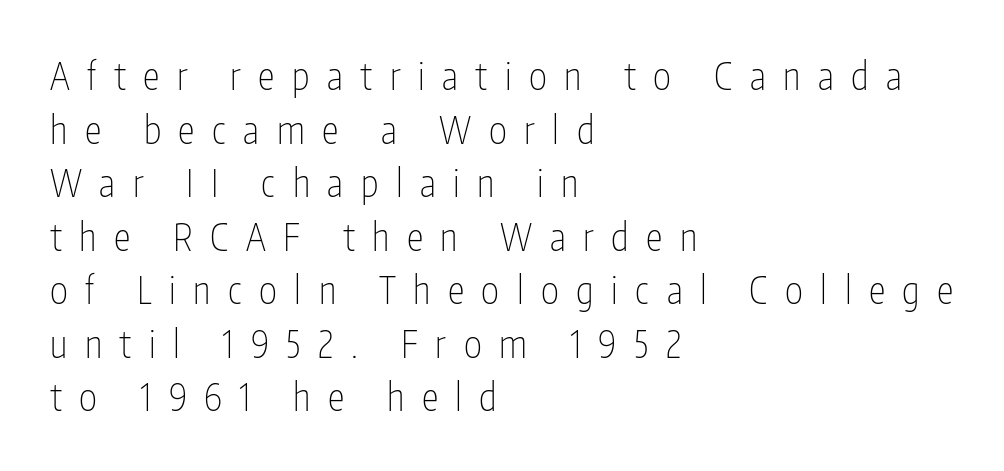
Q: Is the text bold? A: No.
Q: Is the text italic (slanted)? A: No, it is upright.
Q: Is the typeface a serif or a sans-serif typeface? A: Sans-serif.
Q: Is the text underlined? A: No.
Q: How is the paragraph aligned? A: Left-aligned.
Q: Is the spacing between letters normal or unusually wide? A: Unusually wide.
Q: Is the spacing between lines tight, normal or loose? A: Normal.
Q: Width (condensed, normal, or wide)? A: Condensed.
Q: Stroke contrast? A: Low.
Q: x-height? A: Medium.
Q: Monospaced? A: No.
